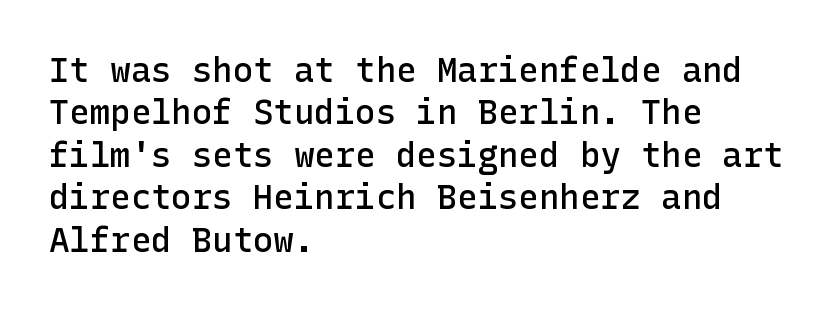
{"serif": "no", "italic": "no", "bold": "semi", "weight": "semibold", "width": "normal", "stroke_contrast": "low", "x_height": "medium", "underline": "no", "align": "left", "line_spacing": "normal", "line_spacing_ratio": 1.25, "letter_spacing": "normal", "letter_spacing_em": 0.0, "glyph_px": 34}
